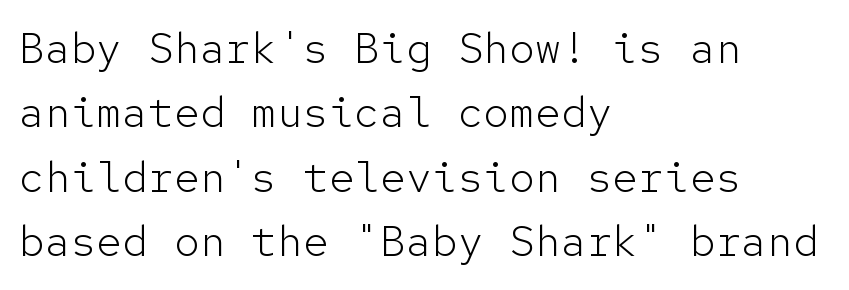
{"serif": "no", "italic": "no", "bold": "no", "weight": "light", "width": "normal", "stroke_contrast": "low", "x_height": "medium", "monospaced": "yes", "underline": "no", "align": "left", "line_spacing": "normal", "line_spacing_ratio": 1.5, "letter_spacing": "normal", "letter_spacing_em": 0.0, "glyph_px": 43}
